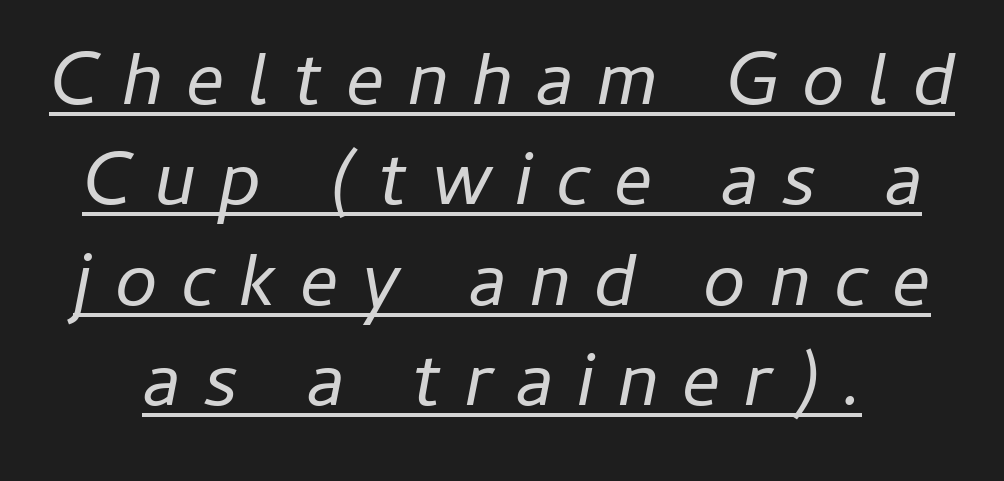
The image shows 76 px regular-weight type, italic (leaning right); set normal line spacing (1.32x), unusually wide letter spacing (+0.31 em), underlined; low stroke contrast and a medium x-height.
